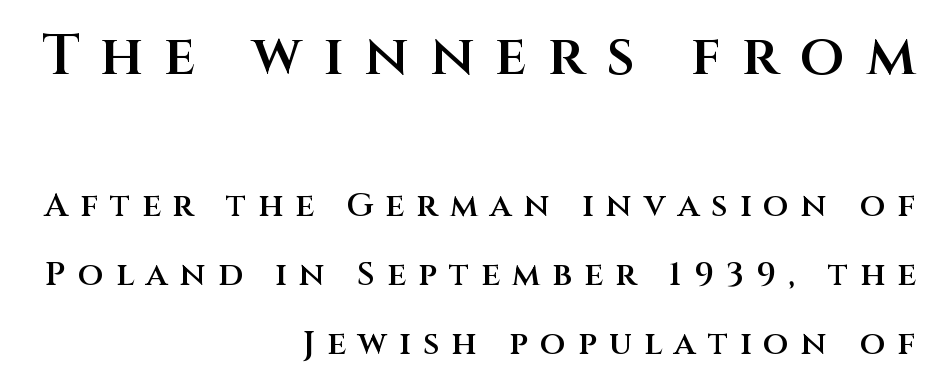
The space directly below the letters is spotless. Students, observe: this is what heavily led, spacious text looks like. These lines are rendered in a variable-pitch font. The typesetting leans somewhat heavy: a semibold. The text was rendered using a sans face with plain stroke endings. In terms of posture, this sample is upright.
